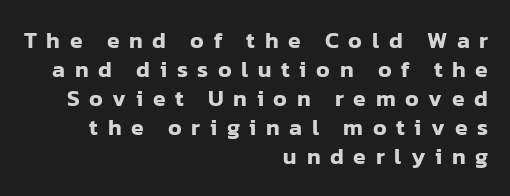
Loose tracking; the words dissolve into strings of separated letters. The strip under each line holds only bare page. The designer left line spacing at the default. Italic? Not at all — the glyphs are vertical. The lines in this sample share a right terminus and differ only in where they begin.
